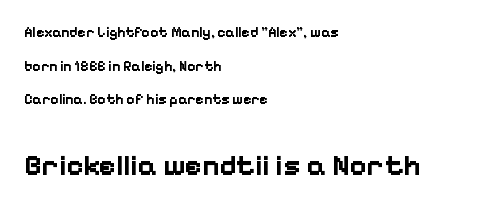
Q: Is the text bold? A: Yes.
Q: Is the text italic (slanted)? A: No, it is upright.
Q: Is the typeface a serif or a sans-serif typeface? A: Sans-serif.
Q: Is the text underlined? A: No.
Q: How is the paragraph aligned? A: Left-aligned.
Q: Is the spacing between letters normal or unusually wide? A: Normal.
Q: Is the spacing between lines tight, normal or loose? A: Loose.
Q: Which block of text is set in a larger size, the first (top) or the second (bottom)? A: The second (bottom) one.
Q: Width (condensed, normal, or wide)? A: Normal.
Q: Stroke contrast? A: Low.
Q: x-height? A: Medium.
Q: Monospaced? A: No.
